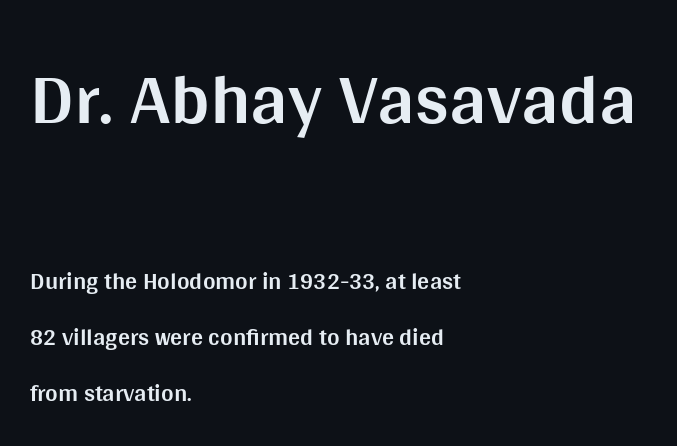
{"serif": "no", "italic": "no", "bold": "yes", "weight": "bold", "width": "normal", "stroke_contrast": "medium", "x_height": "large", "monospaced": "no", "underline": "no", "align": "left", "line_spacing": "loose", "line_spacing_ratio": 2.33, "letter_spacing": "normal", "letter_spacing_em": 0.0, "larger_block": "first", "size_ratio": 3.04, "glyph_px": 73}
